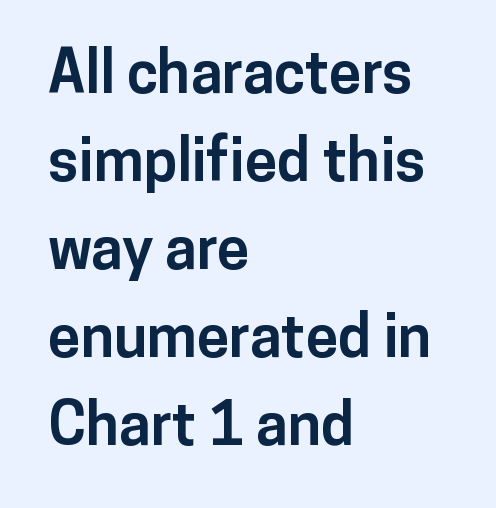
The area under the type is left untouched. Between one letter and the next there's only the usual sliver of space. Posture: straight, roman, zero tilt. Is this a sans? Yes — the strokes have no serifs.
